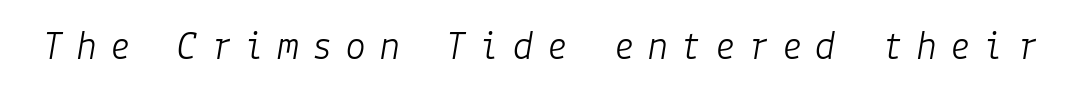
Q: Is the text bold? A: No.
Q: Is the text italic (slanted)? A: Yes, it leans right by about 9 degrees.
Q: Is the text underlined? A: No.
Q: Is the spacing between letters normal or unusually wide? A: Unusually wide.
Q: Width (condensed, normal, or wide)? A: Normal.
Q: Stroke contrast? A: Low.
Q: x-height? A: Medium.
